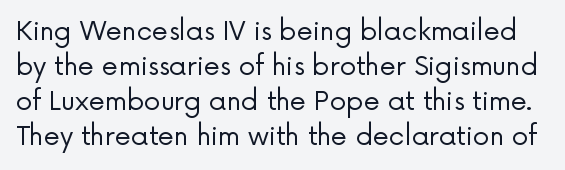
{"italic": "no", "bold": "no", "underline": "no", "line_spacing": "normal", "line_spacing_ratio": 1.35, "letter_spacing": "normal", "letter_spacing_em": 0.0, "glyph_px": 26}
